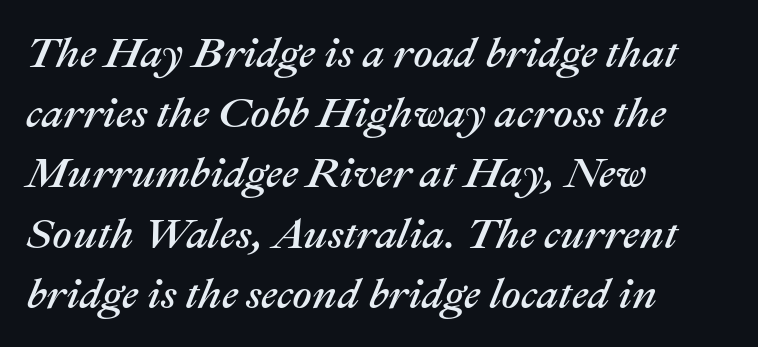
The image shows 43 px text type, italic (leaning right); set left-aligned, normal line spacing (1.4x), normal letter spacing, not underlined; medium stroke contrast and a medium x-height.
